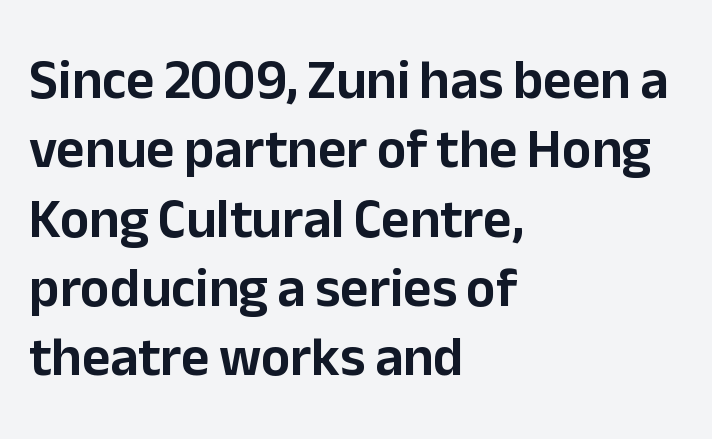
The designer left line spacing at the default. Check the space under the baseline: it is left empty. The face used here is a sans, in the tradition of grotesques and geometrics. The passage shown is typed in a proportional face where columns would drift. The horizontal fit of the characters is conventional and even. A typesetter would mark this as roman, not italic.
